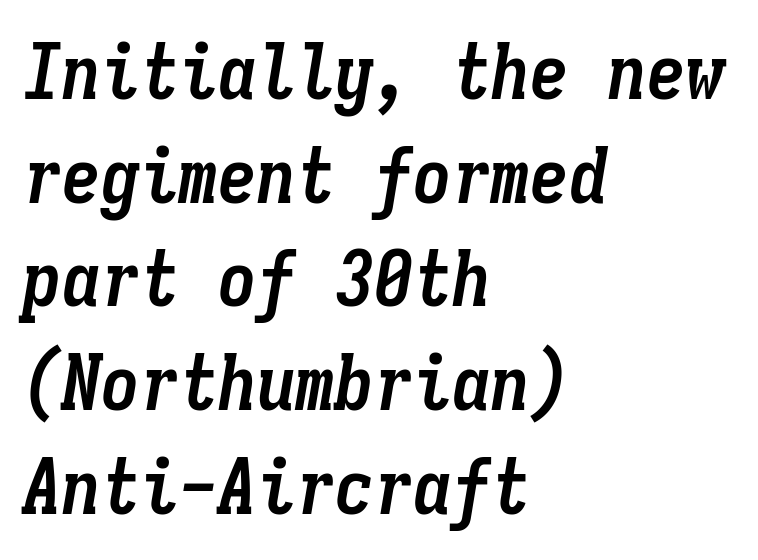
Q: Is the text bold? A: Yes.
Q: Is the text italic (slanted)? A: Yes, it leans right by about 9 degrees.
Q: Is the text underlined? A: No.
Q: How is the paragraph aligned? A: Left-aligned.
Q: Is the spacing between letters normal or unusually wide? A: Normal.
Q: Is the spacing between lines tight, normal or loose? A: Normal.
Q: Width (condensed, normal, or wide)? A: Condensed.
Q: Stroke contrast? A: Low.
Q: x-height? A: Medium.
Q: Monospaced? A: Yes.
